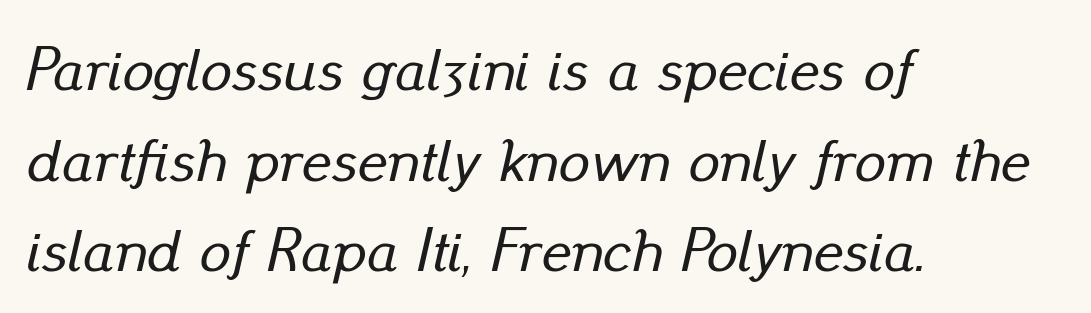
The image shows 62 px text type, italic (leaning right); set left-aligned, normal line spacing (1.46x), normal letter spacing, not underlined; low stroke contrast and a small x-height.
